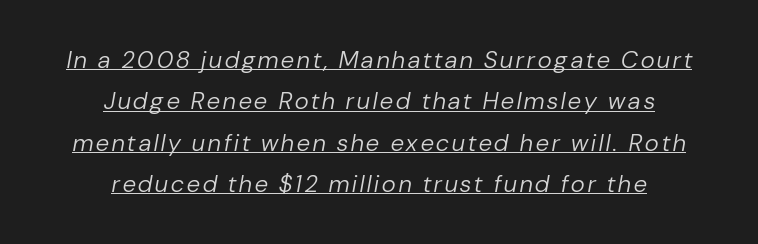
Q: Is the text bold? A: No.
Q: Is the text italic (slanted)? A: Yes, it leans right by about 10 degrees.
Q: Is the text underlined? A: Yes.
Q: How is the paragraph aligned? A: Centered.
